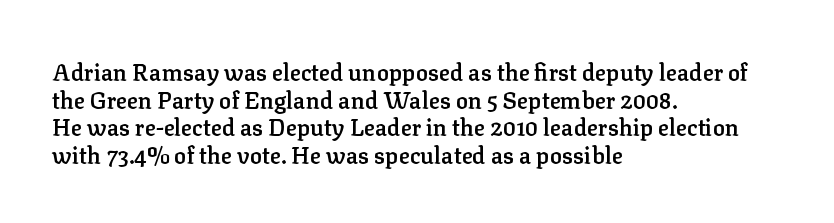
{"italic": "no", "bold": "semi", "underline": "no", "align": "left", "line_spacing_ratio": 1.2, "letter_spacing": "normal", "letter_spacing_em": 0.0, "glyph_px": 23}
